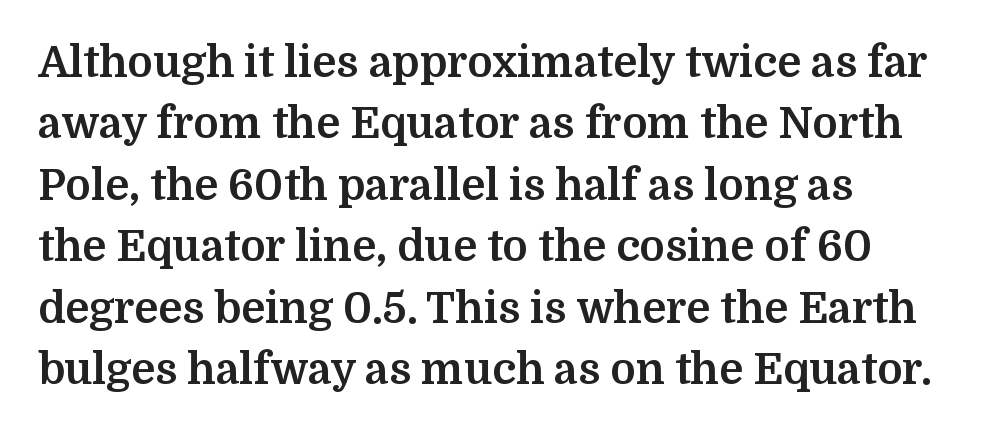
Observe the serifs anchoring each vertical stroke in this sample. Rule under the text: the space is simply empty. A dark, heavy texture on the line: the type is bold. Does extra space separate the letters? No, they use regular spacing. Every character sits straight up, as roman type does. Quick note: interline space is typical.
